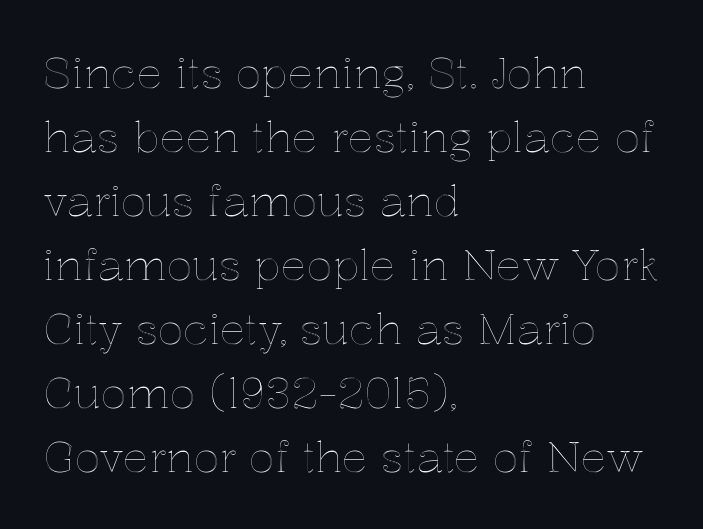
{"italic": "no", "width": "normal", "x_height": "medium", "monospaced": "no", "underline": "no", "align": "left", "line_spacing": "normal", "line_spacing_ratio": 1.49, "letter_spacing": "normal", "letter_spacing_em": 0.0, "glyph_px": 43}
